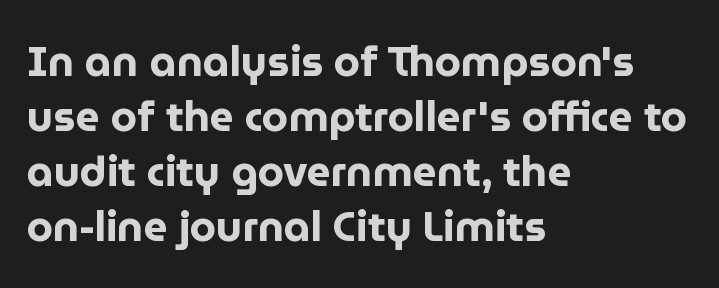
The image shows 42 px bold sans-serif type, upright; set left-aligned, normal line spacing (1.31x), normal letter spacing, not underlined; low stroke contrast and a medium x-height.
